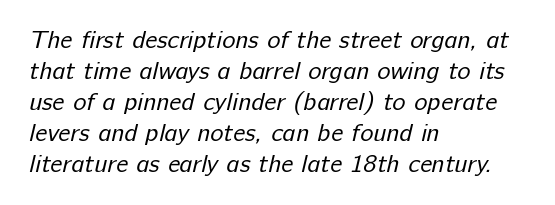
The image shows 25 px text type; set left-aligned, line spacing 1.24x, normal letter spacing, not underlined.
